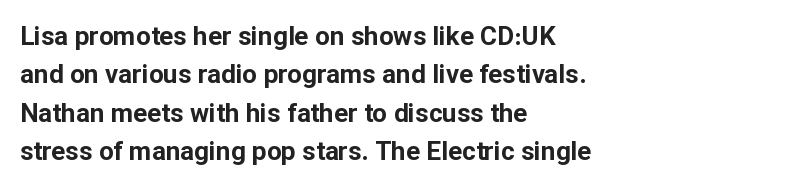
Q: Is the text bold? A: Yes.
Q: Is the text italic (slanted)? A: No, it is upright.
Q: Is the text underlined? A: No.
Q: How is the paragraph aligned? A: Left-aligned.
Q: Is the spacing between letters normal or unusually wide? A: Normal.
Q: Is the spacing between lines tight, normal or loose? A: Normal.
